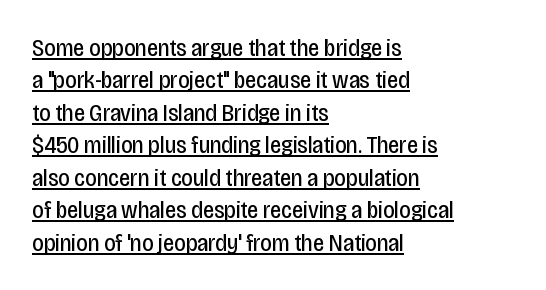
The image shows 25 px text type, upright; set left-aligned, normal line spacing (1.3x), normal letter spacing, underlined.
